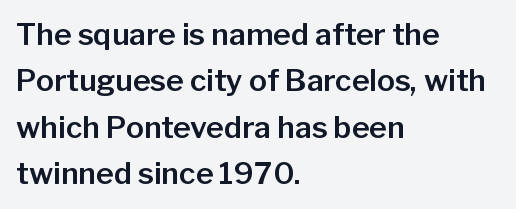
{"serif": "no", "italic": "no", "width": "normal", "stroke_contrast": "low", "x_height": "medium", "monospaced": "no", "underline": "no", "align": "left", "line_spacing": "normal", "line_spacing_ratio": 1.55, "letter_spacing": "normal", "letter_spacing_em": 0.0, "glyph_px": 30}
